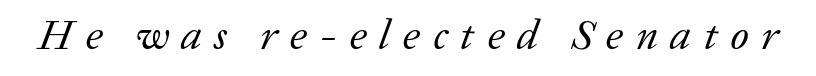
The image shows 43 px regular-weight serif type, italic (leaning right); set unusually wide letter spacing (+0.29 em), not underlined; low stroke contrast and a medium x-height.
